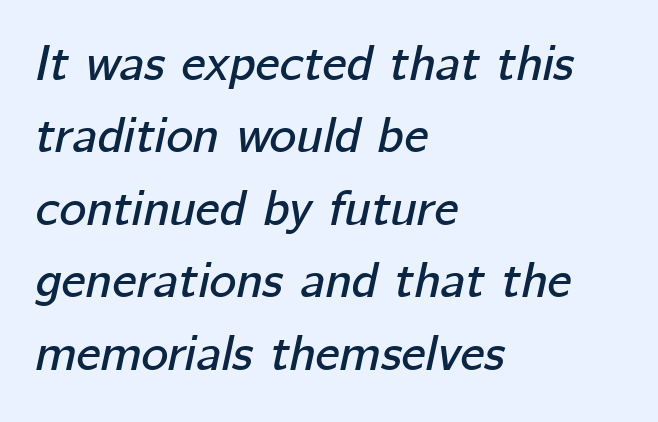
Q: Is the text italic (slanted)? A: Yes, it leans right by about 12 degrees.
Q: Is the text underlined? A: No.
Q: How is the paragraph aligned? A: Left-aligned.
Q: Is the spacing between letters normal or unusually wide? A: Normal.
Q: Is the spacing between lines tight, normal or loose? A: Normal.
Q: Width (condensed, normal, or wide)? A: Normal.
Q: Stroke contrast? A: Low.
Q: x-height? A: Medium.
Q: Monospaced? A: No.
